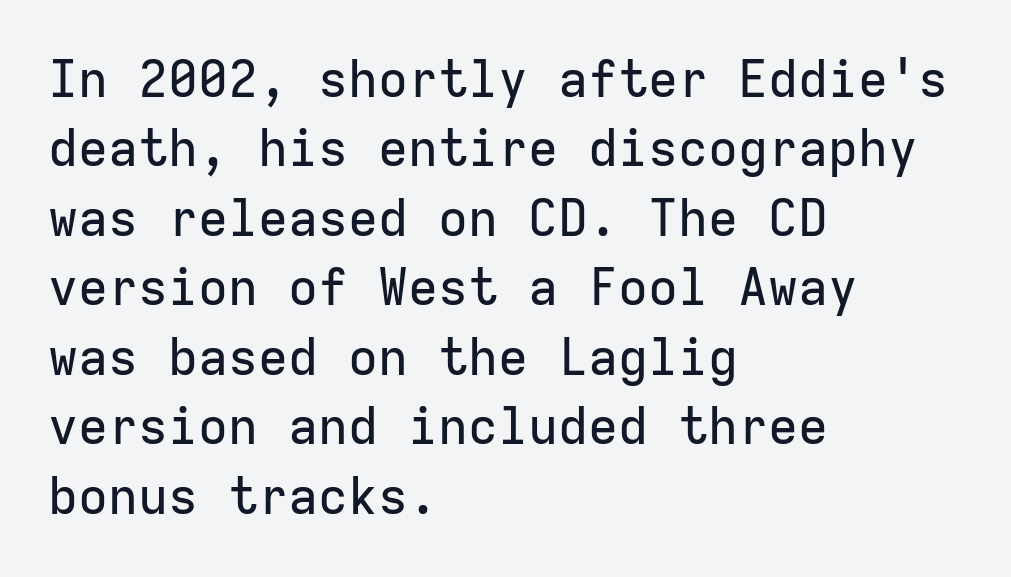
{"serif": "no", "italic": "no", "width": "normal", "stroke_contrast": "low", "x_height": "medium", "monospaced": "yes", "underline": "no", "align": "left", "line_spacing": "normal", "line_spacing_ratio": 1.39, "letter_spacing": "normal", "letter_spacing_em": 0.0, "glyph_px": 50}
